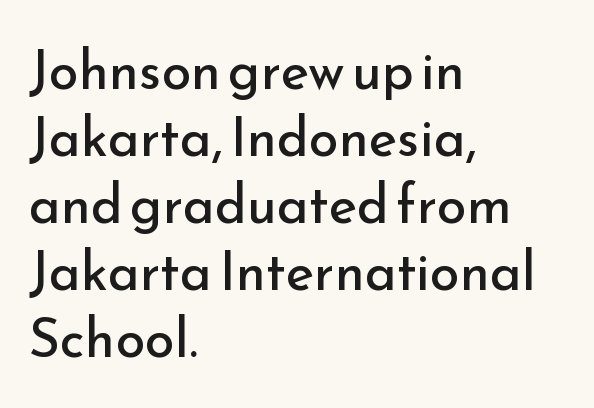
The image shows 54 px regular-weight sans-serif type, upright; set left-aligned, line spacing 1.24x, normal letter spacing, not underlined; low stroke contrast and a small x-height.
